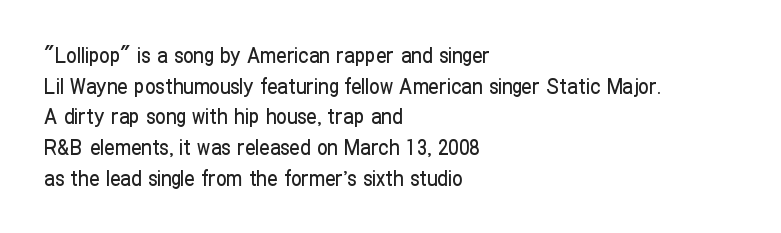
{"italic": "no", "underline": "no", "align": "left", "line_spacing": "normal", "line_spacing_ratio": 1.46, "letter_spacing": "normal", "letter_spacing_em": 0.0, "glyph_px": 21}
